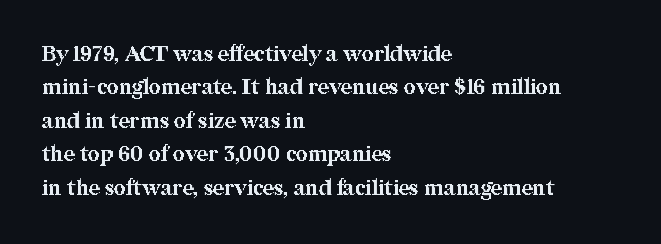
Q: Is the text bold? A: Yes.
Q: Is the text italic (slanted)? A: No, it is upright.
Q: Is the text underlined? A: No.
Q: How is the paragraph aligned? A: Left-aligned.
Q: Is the spacing between letters normal or unusually wide? A: Normal.
Q: Is the spacing between lines tight, normal or loose? A: Normal.
